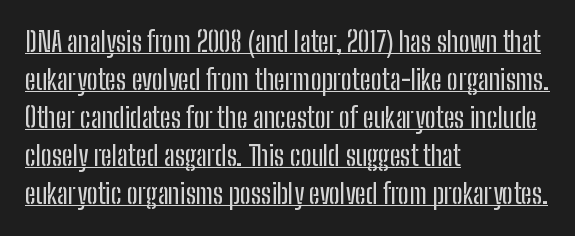
The image shows 27 px text type, upright; set left-aligned, normal line spacing (1.41x), normal letter spacing, underlined.
